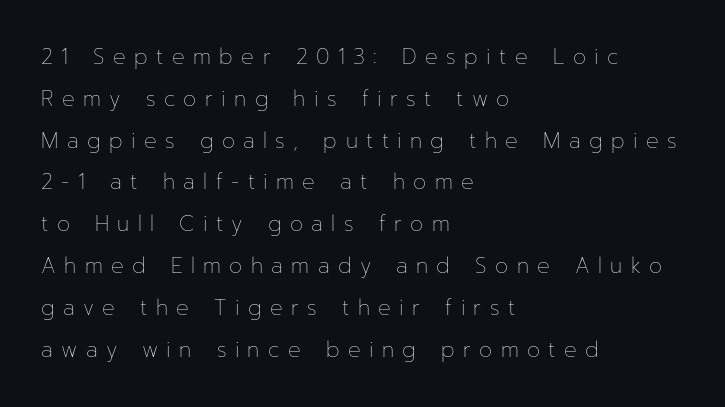
No letter is thick-stroked: the sample isn't bold. You could only call the tracking loose — the letters float apart. Reading down the column, the eye jumps a long way to each next line. Rule under the text: the space is simply empty.
